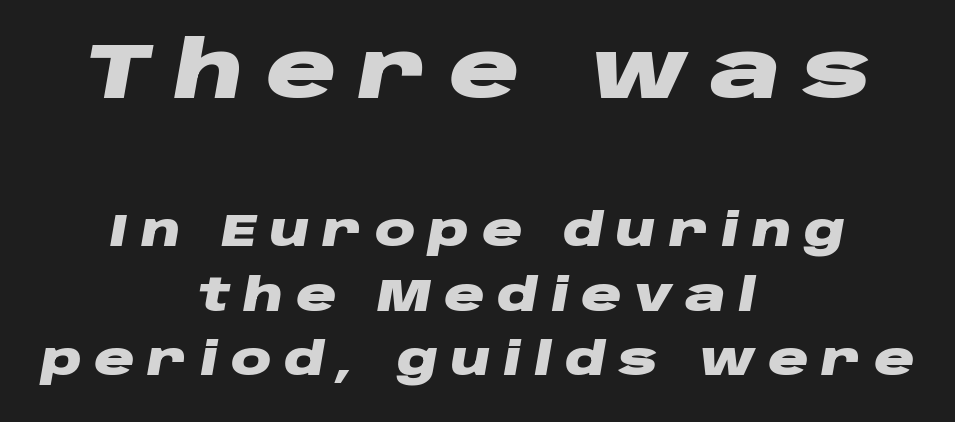
Q: Is the text bold? A: Yes.
Q: Is the text italic (slanted)? A: Yes, it leans right by about 10 degrees.
Q: Is the text underlined? A: No.
Q: How is the paragraph aligned? A: Centered.
Q: Is the spacing between letters normal or unusually wide? A: Unusually wide.
Q: Is the spacing between lines tight, normal or loose? A: Normal.
Q: Which block of text is set in a larger size, the first (top) or the second (bottom)? A: The first (top) one.
Q: Width (condensed, normal, or wide)? A: Wide.
Q: Stroke contrast? A: Low.
Q: x-height? A: Large.
Q: Monospaced? A: No.
